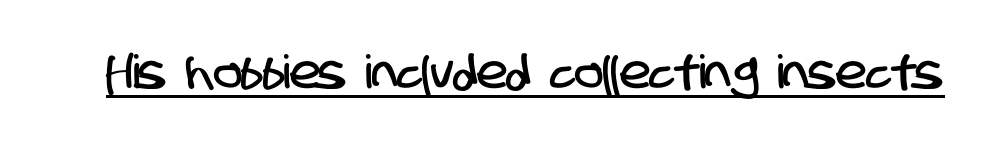
Q: Is the typeface a serif or a sans-serif typeface? A: Sans-serif.
Q: Is the text underlined? A: Yes.
Q: Is the spacing between letters normal or unusually wide? A: Normal.
Q: Width (condensed, normal, or wide)? A: Condensed.
Q: Stroke contrast? A: Low.
Q: x-height? A: Large.
Q: Monospaced? A: No.
